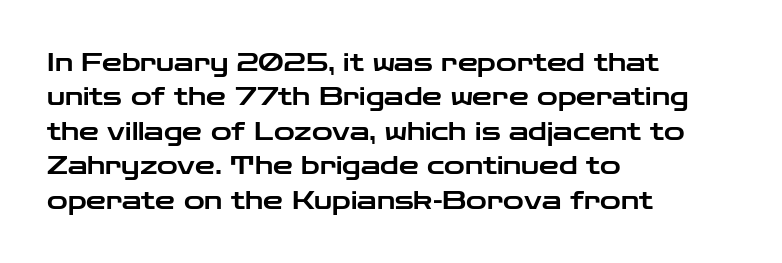
The image shows 25 px text type, upright; set left-aligned, normal line spacing (1.38x), normal letter spacing, not underlined.
